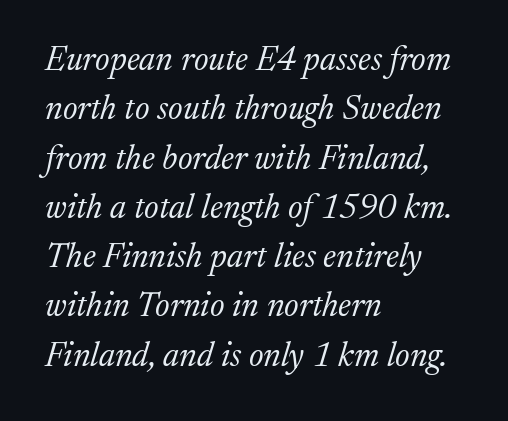
{"serif": "yes", "italic": "yes", "lean": "right", "slant_degrees": 17, "bold": "no", "weight": "light", "width": "normal", "stroke_contrast": "medium", "x_height": "medium", "monospaced": "no", "underline": "no", "align": "left", "line_spacing": "normal", "line_spacing_ratio": 1.45, "letter_spacing": "normal", "letter_spacing_em": 0.0, "glyph_px": 34}
